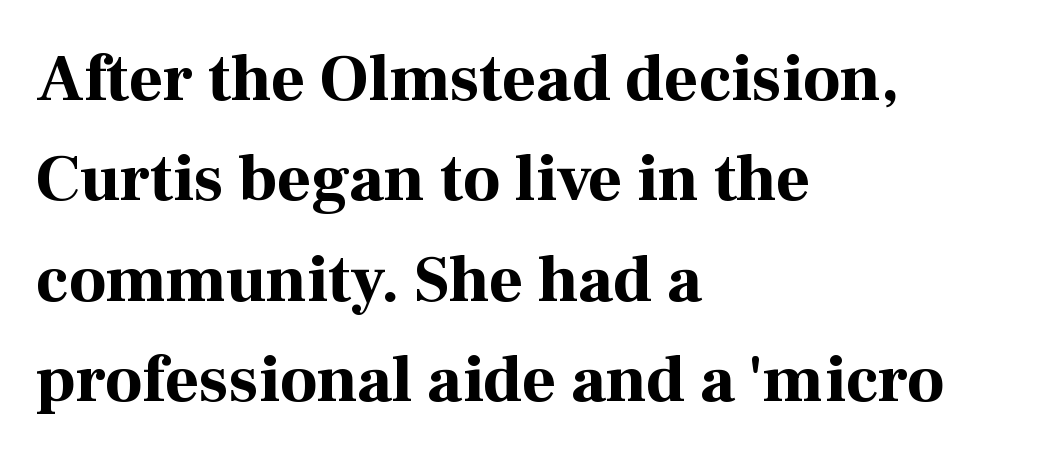
The image shows 66 px bold serif type, upright; set left-aligned, normal line spacing (1.52x), normal letter spacing, not underlined; high stroke contrast and a medium x-height.
